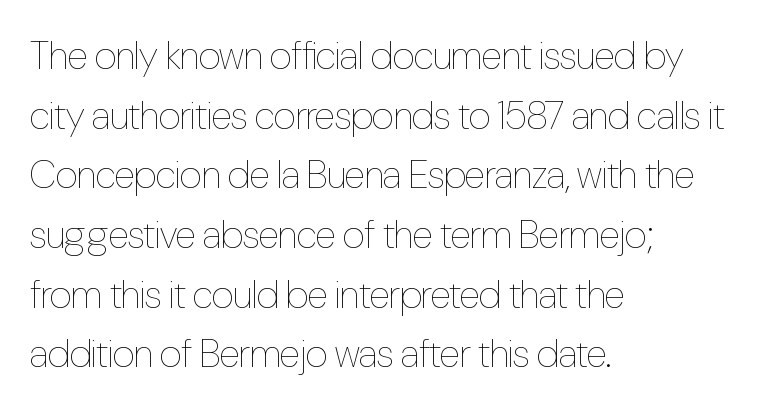
The letters advance in unequal steps, a hallmark of proportional type. The setting favours the left margin, as ordinary paragraphs usually do. Descender tails drop into unmarked territory. Upright lettering throughout. Interline gaps are of average width in this sample.
